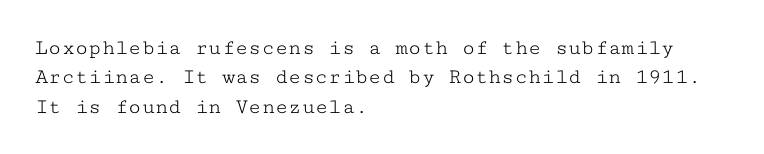
Caption: face not bold, strokes unweighted. Whoever set this chose a conventional vertical rhythm. This sample uses plain, unmodified letter spacing. The lettering stays uniformly vertical, giving the passage a roman look. Rule under the text: the space is simply empty.
